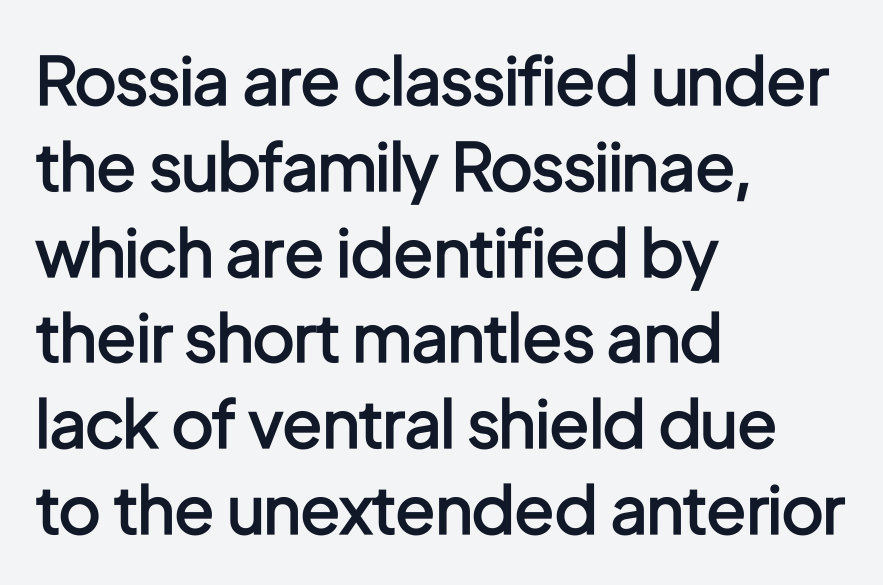
The image shows 66 px semibold, condensed sans-serif type, upright; set left-aligned, normal line spacing (1.3x), normal letter spacing, not underlined; low stroke contrast and a medium x-height.
